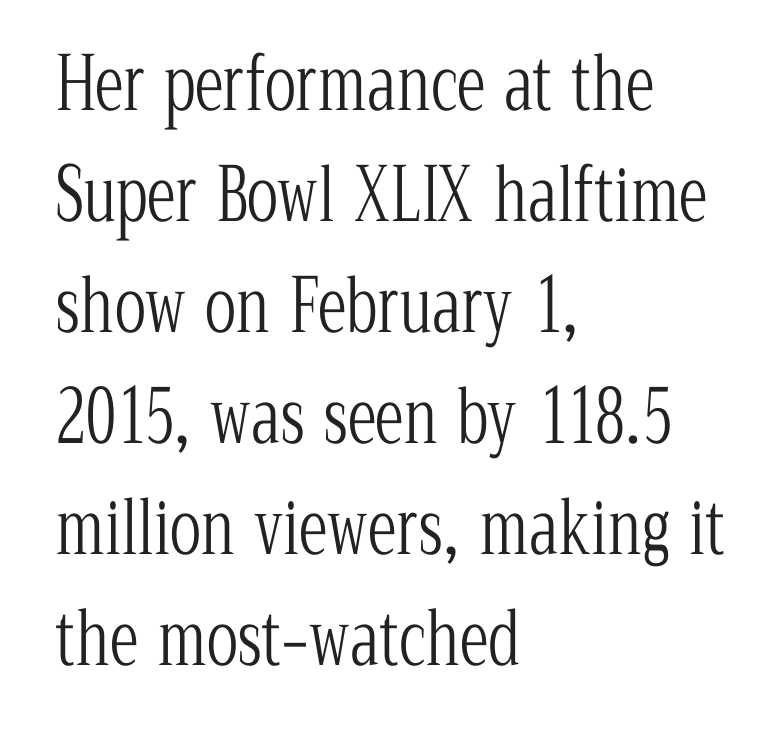
Q: Is the text bold? A: No.
Q: Is the text italic (slanted)? A: No, it is upright.
Q: Is the typeface a serif or a sans-serif typeface? A: Serif.
Q: Is the text underlined? A: No.
Q: How is the paragraph aligned? A: Left-aligned.
Q: Is the spacing between letters normal or unusually wide? A: Normal.
Q: Is the spacing between lines tight, normal or loose? A: Normal.
Q: Width (condensed, normal, or wide)? A: Condensed.
Q: Stroke contrast? A: Low.
Q: x-height? A: Medium.
Q: Monospaced? A: No.
